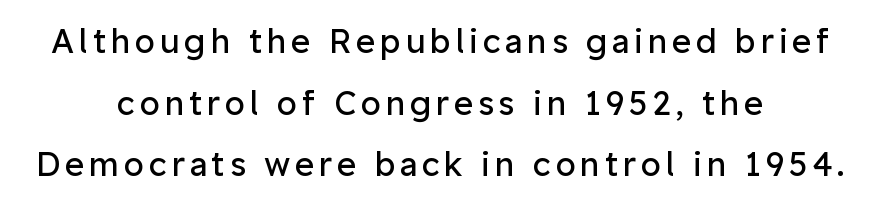
Q: Is the text bold? A: No.
Q: Is the text italic (slanted)? A: No, it is upright.
Q: Is the typeface a serif or a sans-serif typeface? A: Sans-serif.
Q: Is the text underlined? A: No.
Q: How is the paragraph aligned? A: Centered.
Q: Width (condensed, normal, or wide)? A: Normal.
Q: Stroke contrast? A: Low.
Q: x-height? A: Medium.
Q: Monospaced? A: No.
